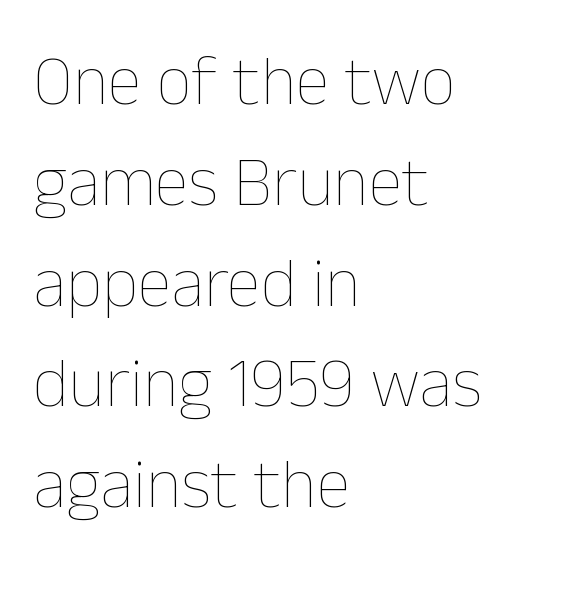
The image shows 70 px thin type, upright; set left-aligned, normal line spacing (1.44x), normal letter spacing, not underlined; low stroke contrast and a medium x-height.
